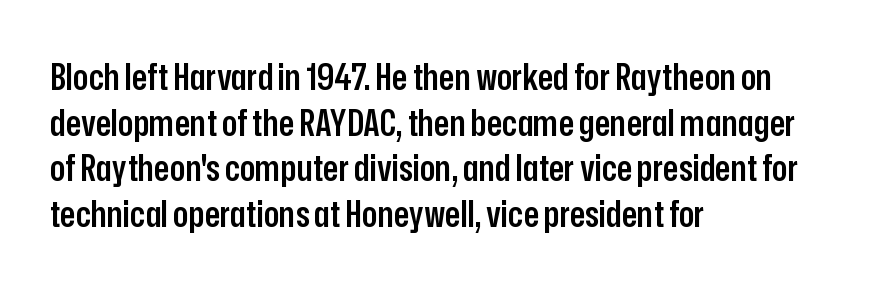
The image shows 36 px semibold, condensed sans-serif type, upright; set left-aligned, normal line spacing (1.27x), normal letter spacing, not underlined; low stroke contrast and a medium x-height.
